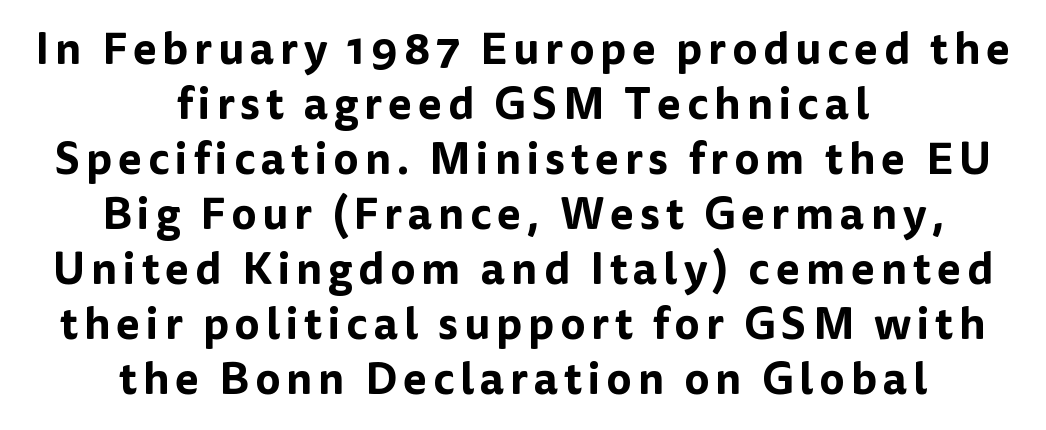
Q: Is the text italic (slanted)? A: No, it is upright.
Q: Is the typeface a serif or a sans-serif typeface? A: Sans-serif.
Q: Is the text underlined? A: No.
Q: How is the paragraph aligned? A: Centered.
Q: Is the spacing between lines tight, normal or loose? A: Normal.
Q: Width (condensed, normal, or wide)? A: Normal.
Q: Stroke contrast? A: Low.
Q: x-height? A: Medium.
Q: Monospaced? A: No.
